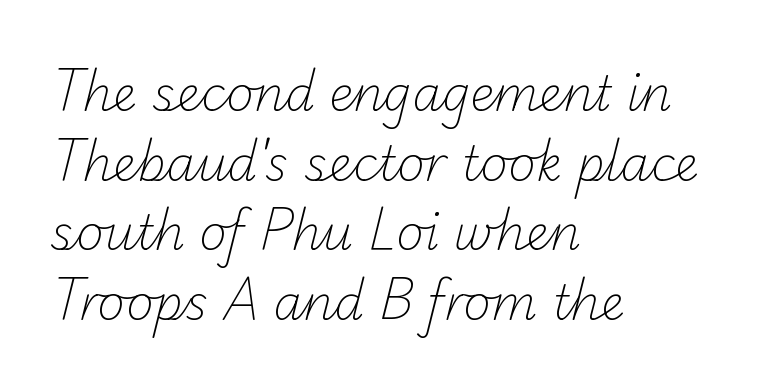
Q: Is the text bold? A: No.
Q: Is the typeface a serif or a sans-serif typeface? A: Sans-serif.
Q: Is the text underlined? A: No.
Q: How is the paragraph aligned? A: Left-aligned.
Q: Is the spacing between letters normal or unusually wide? A: Normal.
Q: Is the spacing between lines tight, normal or loose? A: Normal.
Q: Width (condensed, normal, or wide)? A: Normal.
Q: Stroke contrast? A: Low.
Q: x-height? A: Small.
Q: Monospaced? A: No.
